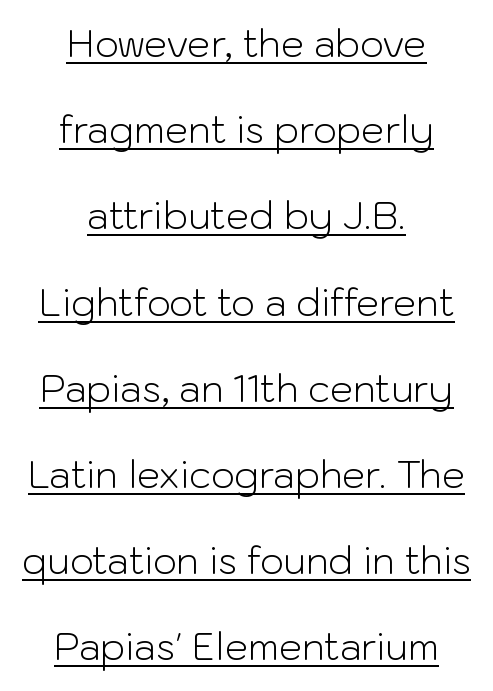
Q: Is the text bold? A: No.
Q: Is the text italic (slanted)? A: No, it is upright.
Q: Is the typeface a serif or a sans-serif typeface? A: Sans-serif.
Q: Is the text underlined? A: Yes.
Q: How is the paragraph aligned? A: Centered.
Q: Is the spacing between letters normal or unusually wide? A: Normal.
Q: Is the spacing between lines tight, normal or loose? A: Loose.
Q: Width (condensed, normal, or wide)? A: Normal.
Q: Stroke contrast? A: Low.
Q: x-height? A: Medium.
Q: Monospaced? A: No.
